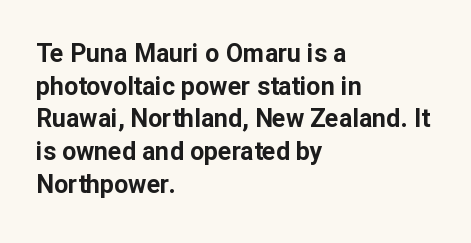
{"italic": "no", "bold": "yes", "underline": "no", "align": "left", "line_spacing": "normal", "line_spacing_ratio": 1.31, "letter_spacing": "normal", "letter_spacing_em": 0.0, "glyph_px": 25}
